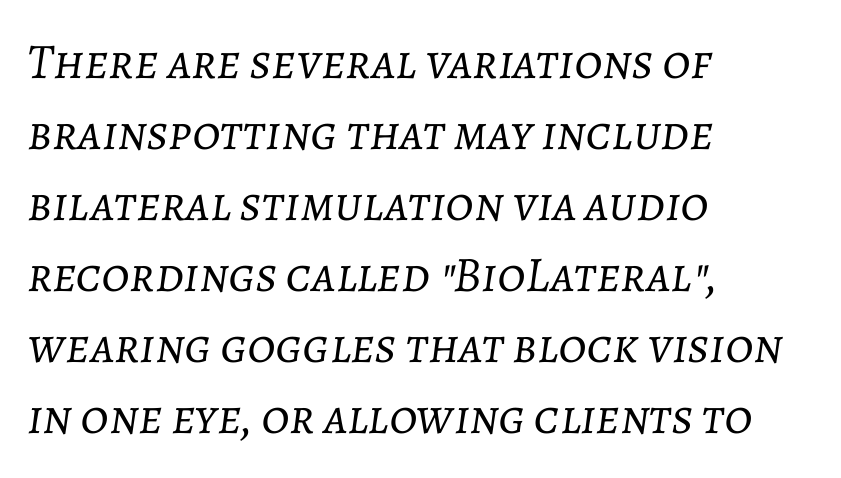
{"italic": "yes", "lean": "right", "slant_degrees": 7, "bold": "no", "weight": "light", "width": "normal", "stroke_contrast": "low", "x_height": "medium", "monospaced": "no", "underline": "no", "align": "left", "line_spacing": "normal", "line_spacing_ratio": 1.42, "letter_spacing": "normal", "letter_spacing_em": 0.0, "glyph_px": 50}
